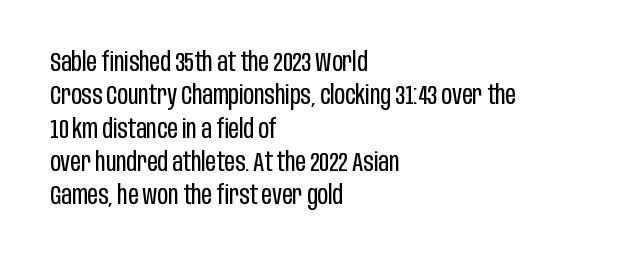
Compared with typical paragraphs, the rows here are spaced about the same. The letters stand straight up with perfectly vertical stems. Short and long lines alike share a common starting point at left. Is the stroke heavy? The answer is a plain regular-or-lighter. In terms of letterspacing, this is plain default setting. Just letters on the line, the space beneath them empty.
